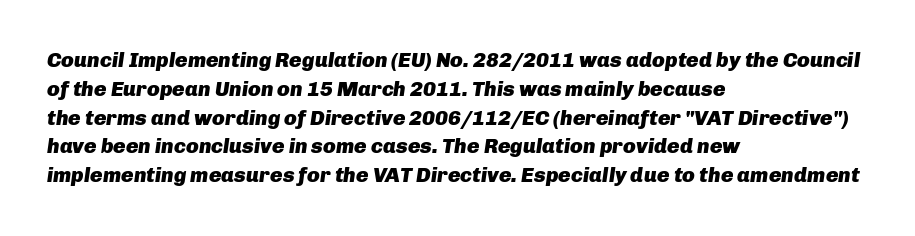
{"italic": "yes", "lean": "right", "slant_degrees": 8, "bold": "yes", "underline": "no", "align": "left", "line_spacing": "normal", "line_spacing_ratio": 1.37, "letter_spacing": "normal", "letter_spacing_em": 0.0, "glyph_px": 21}
